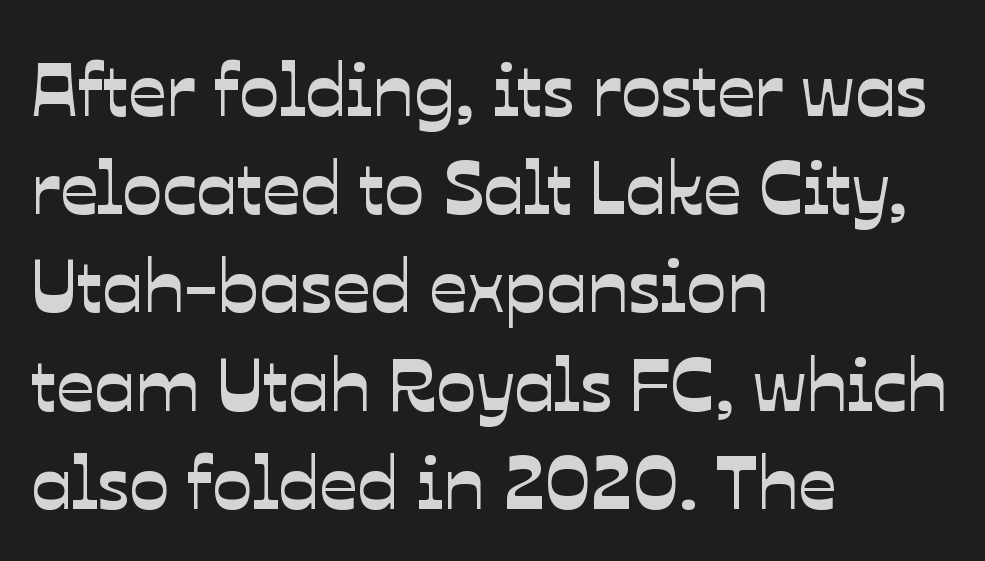
The image shows 75 px sans-serif type; set left-aligned, normal line spacing (1.31x), normal letter spacing, not underlined; low stroke contrast and a medium x-height.
